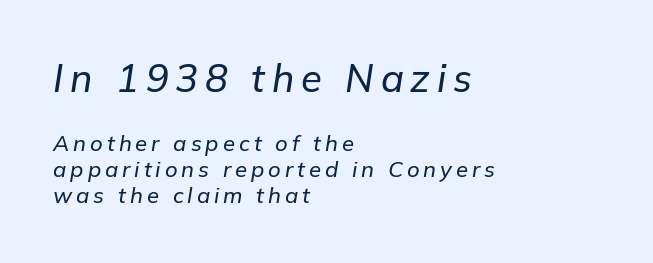
The image shows 38 px text type, italic (leaning right); set left-aligned, line spacing 1.18x, not underlined; the first (top) block is 1.73x larger; low stroke contrast and a medium x-height.
